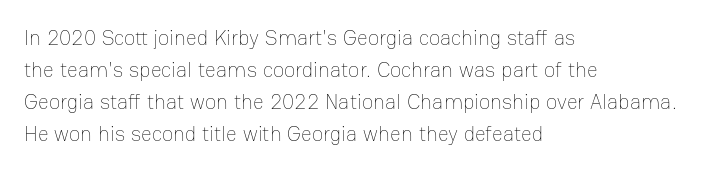
Vertical strokes here are truly vertical. The paragraph has a hard left edge and a soft right edge. The rendering uses a moderate line-height, typical for paragraphs. The cut favours lightness, reaching ordinary text weight at its darkest.
